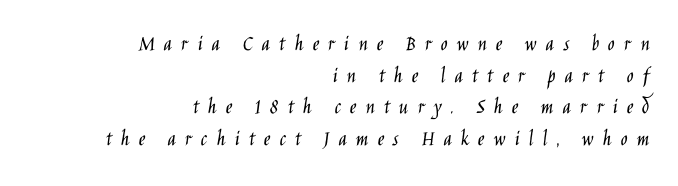
Q: Is the text bold? A: No.
Q: Is the text italic (slanted)? A: Yes.
Q: Is the text underlined? A: No.
Q: How is the paragraph aligned? A: Right-aligned.
Q: Is the spacing between letters normal or unusually wide? A: Unusually wide.
Q: Is the spacing between lines tight, normal or loose? A: Normal.
